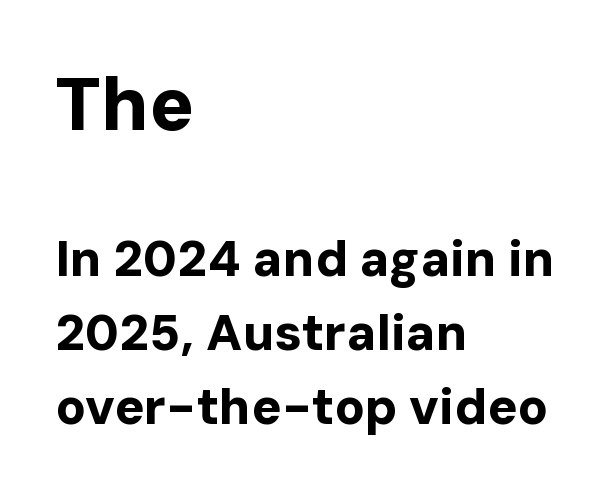
The image shows 75 px bold sans-serif type, upright; set left-aligned, normal line spacing (1.48x), normal letter spacing, not underlined; the first (top) block is 1.5x larger; low stroke contrast and a medium x-height.
